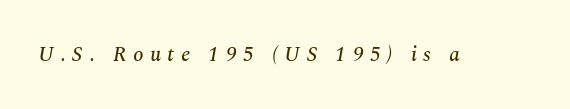
The image shows 21 px text type, italic (leaning right); set unusually wide letter spacing (+0.31 em), not underlined.
